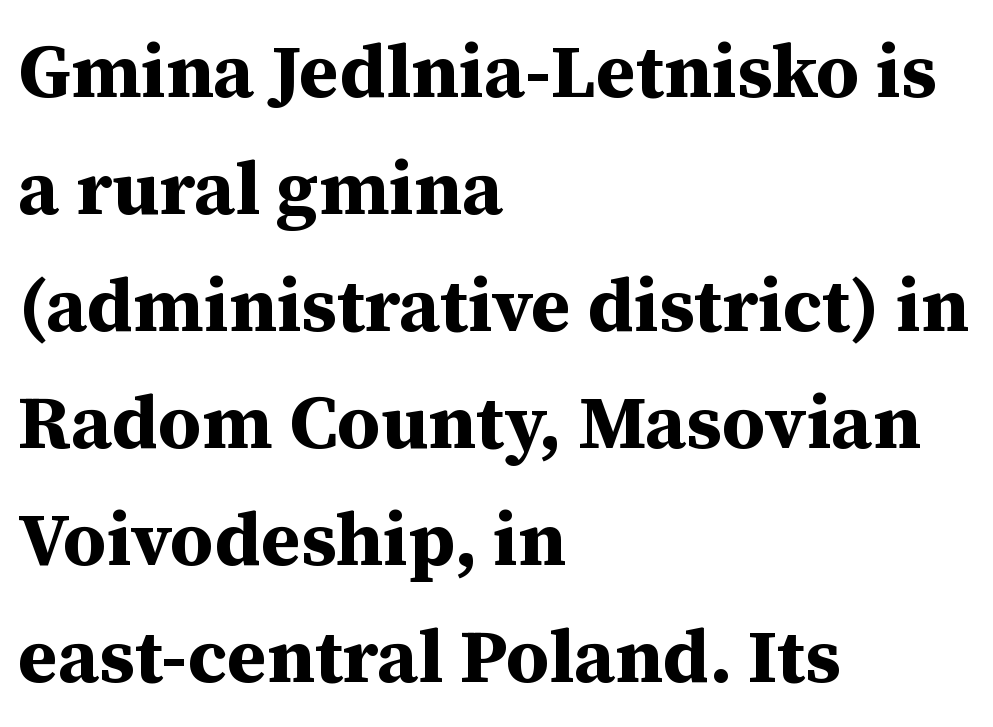
{"serif": "yes", "italic": "no", "bold": "yes", "weight": "bold", "width": "normal", "stroke_contrast": "medium", "x_height": "medium", "monospaced": "no", "underline": "no", "align": "left", "line_spacing": "normal", "line_spacing_ratio": 1.54, "letter_spacing": "normal", "letter_spacing_em": 0.0, "glyph_px": 76}
